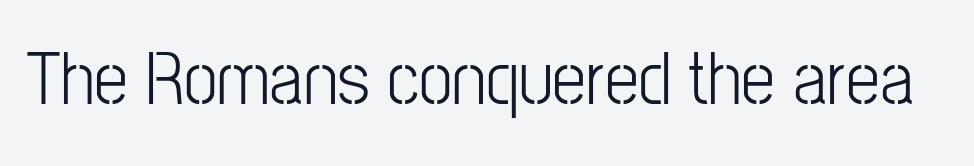
The gaps between neighbouring characters are ordinary and unremarkable. Posture: upright roman. The strokes are not fattened; the text isn't bold. Underlining? Definitely not there.
